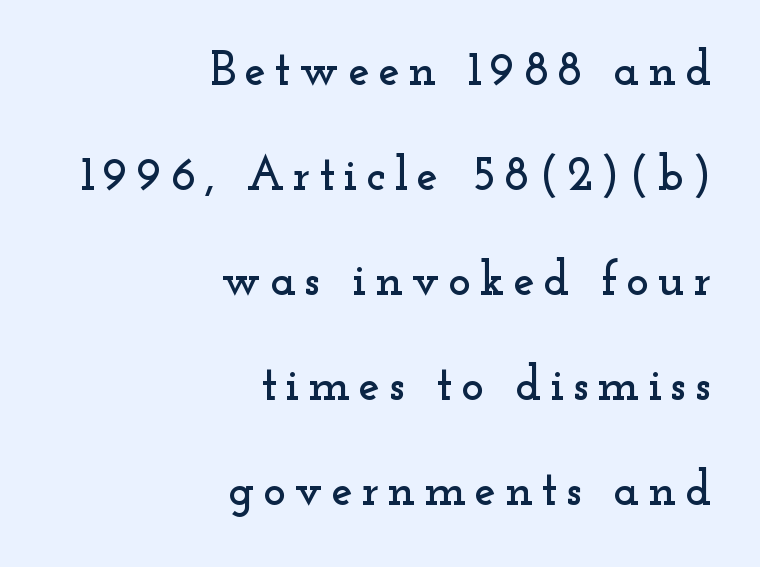
Q: Is the text italic (slanted)? A: No, it is upright.
Q: Is the typeface a serif or a sans-serif typeface? A: Serif.
Q: Is the text underlined? A: No.
Q: How is the paragraph aligned? A: Right-aligned.
Q: Is the spacing between lines tight, normal or loose? A: Loose.
Q: Width (condensed, normal, or wide)? A: Wide.
Q: Stroke contrast? A: Low.
Q: x-height? A: Small.
Q: Monospaced? A: No.
